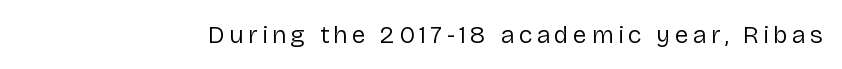
{"italic": "no", "bold": "no", "underline": "no", "glyph_px": 25}
